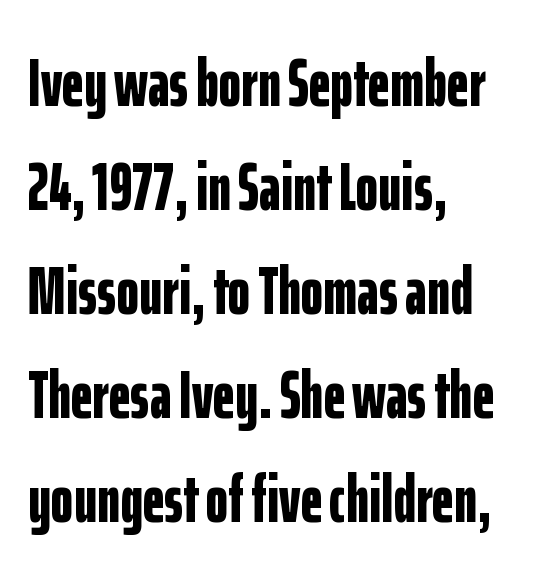
The leading is moderate, giving the passage an even texture. The face used here is proportionally spaced, like ordinary book or web type. The designer went with a sans here, leaving each stem footless. The face used here has the dense, thick strokes of a bold. Is the letter spacing exaggerated? No — it looks like the ordinary default. The passage shown is not underscored anywhere.
